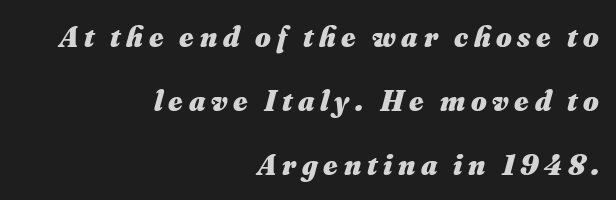
The typesetter chose a ragged-left arrangement here. You can tell it's italic because the verticals aren't actually vertical. Chunky letters — that's bold for sure. Loosely led — the rows are spread out.
